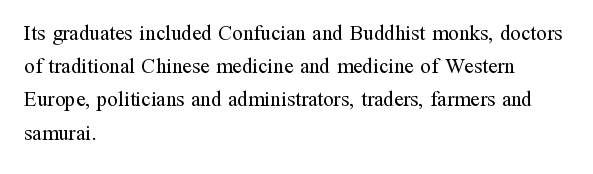
{"italic": "no", "bold": "no", "underline": "no", "align": "left", "line_spacing": "normal", "line_spacing_ratio": 1.58, "letter_spacing": "normal", "letter_spacing_em": 0.0, "glyph_px": 21}
